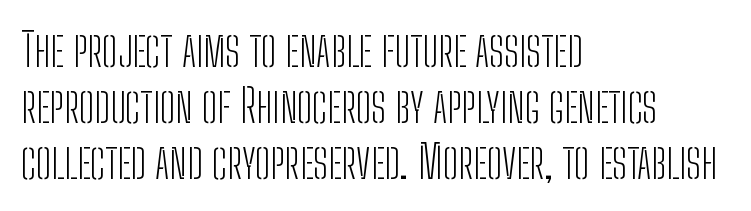
{"serif": "no", "italic": "no", "bold": "no", "weight": "light", "width": "condensed", "stroke_contrast": "low", "x_height": "medium", "monospaced": "no", "underline": "no", "align": "left", "line_spacing_ratio": 1.22, "letter_spacing": "normal", "letter_spacing_em": 0.0, "glyph_px": 46}
